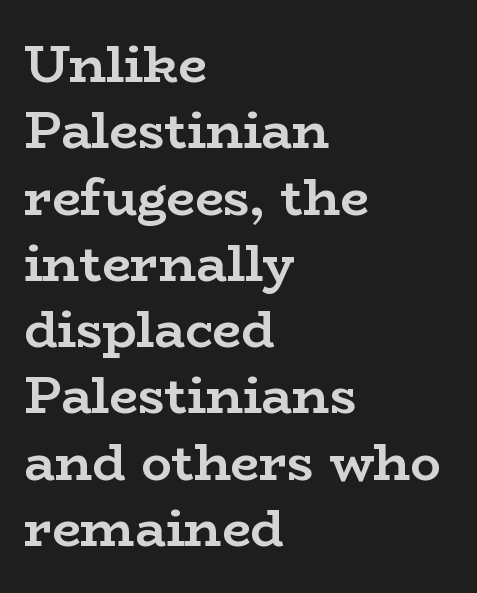
{"serif": "yes", "italic": "no", "bold": "yes", "weight": "semibold", "width": "wide", "stroke_contrast": "low", "x_height": "medium", "monospaced": "no", "underline": "no", "align": "left", "line_spacing": "normal", "line_spacing_ratio": 1.3, "letter_spacing": "normal", "letter_spacing_em": 0.0, "glyph_px": 51}
